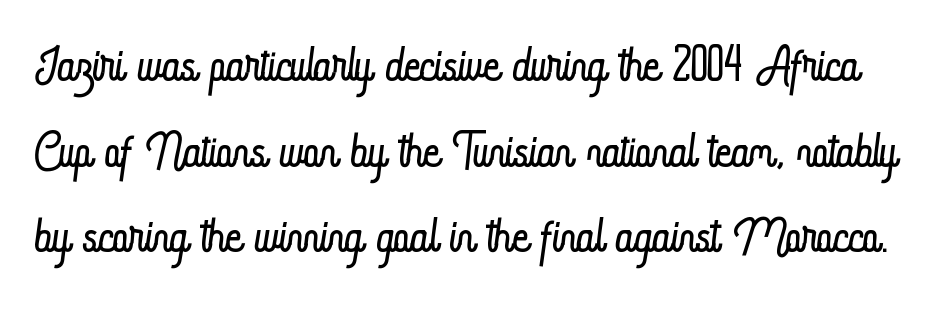
Look at the tracking — it's just the regular setting, nothing added. These lines are rendered in a variable-pitch font. This is not heavy type; no bold has been used. Underline: absent.
